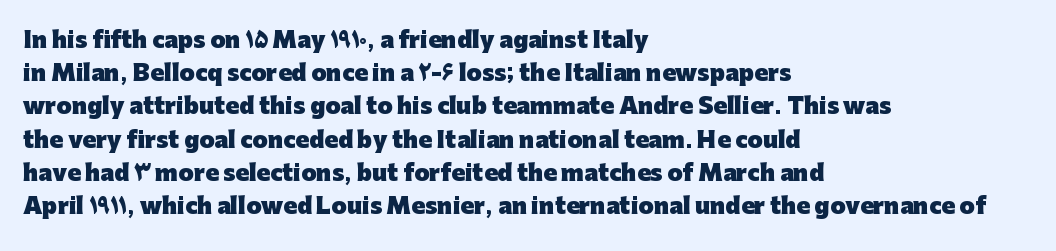
{"italic": "no", "bold": "yes", "underline": "no", "align": "left", "line_spacing": "normal", "line_spacing_ratio": 1.51, "letter_spacing": "normal", "letter_spacing_em": 0.0, "glyph_px": 22}
